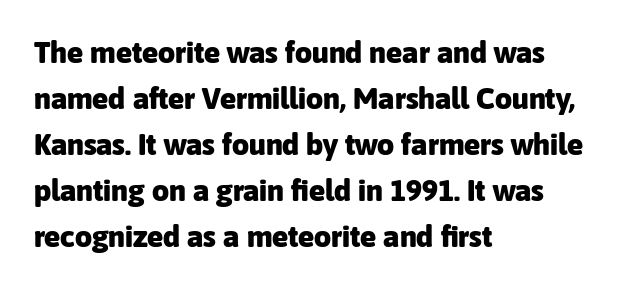
You'd pick this weight for a headline — it's a proper bold. The tracking reads as untouched default to a designer's eye. Each letter's strokes conclude bluntly, with no projecting serifs. Letters rest on an invisible, unmarked baseline. Rendered with straight, roman letterforms. Compared with typical paragraphs, the rows here are spaced about the same.
